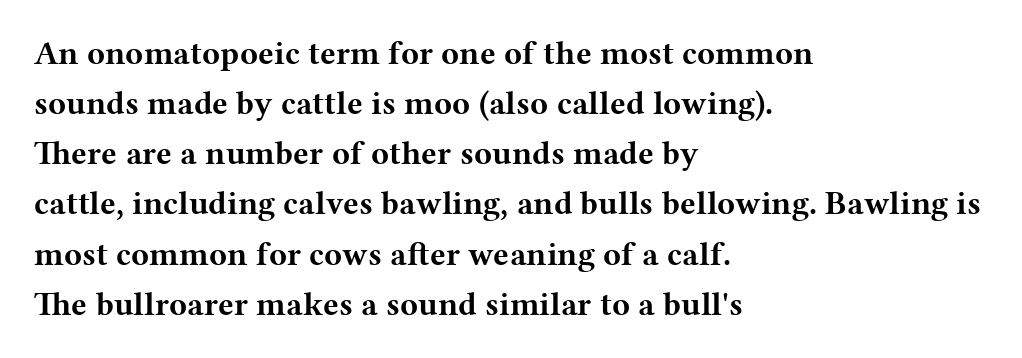
{"serif": "yes", "italic": "no", "bold": "yes", "weight": "bold", "width": "wide", "stroke_contrast": "medium", "x_height": "medium", "monospaced": "no", "underline": "no", "align": "left", "line_spacing": "normal", "line_spacing_ratio": 1.52, "letter_spacing": "normal", "letter_spacing_em": 0.0, "glyph_px": 33}
